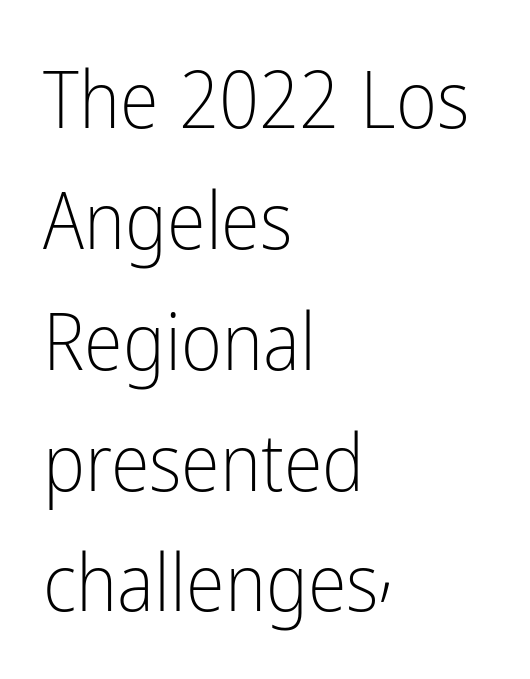
These lines are set flush left with a ragged right edge. The specimen omits any rule beneath the text block's lines. Nothing sits at the stroke ends, so this counts as sans-serif. Students, observe: this is what conventionally led text looks like. Quick note: not italic, upright. Short note: letters normally spaced.
